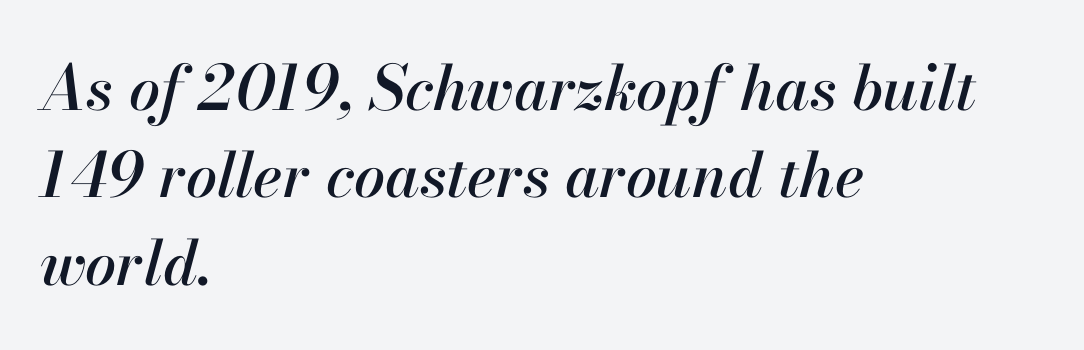
{"italic": "yes", "lean": "right", "slant_degrees": 13, "width": "normal", "stroke_contrast": "high", "x_height": "small", "monospaced": "no", "underline": "no", "align": "left", "line_spacing": "normal", "line_spacing_ratio": 1.41, "letter_spacing": "normal", "letter_spacing_em": 0.0, "glyph_px": 62}
